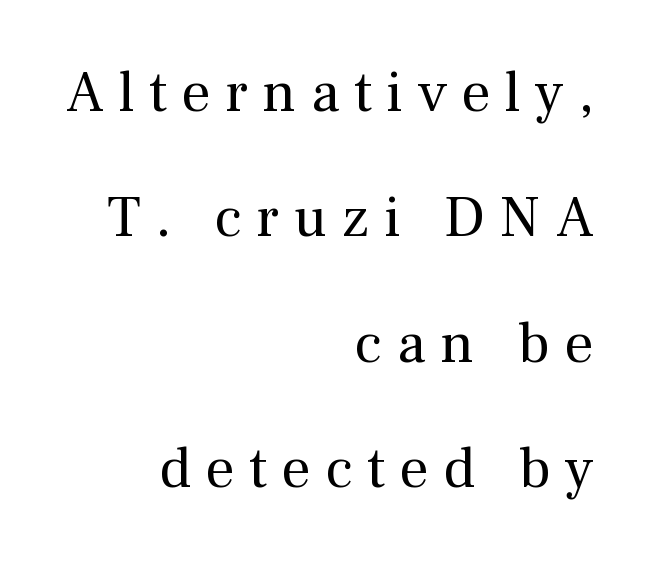
Q: Is the text bold? A: No.
Q: Is the text italic (slanted)? A: No, it is upright.
Q: Is the typeface a serif or a sans-serif typeface? A: Serif.
Q: Is the text underlined? A: No.
Q: How is the paragraph aligned? A: Right-aligned.
Q: Is the spacing between letters normal or unusually wide? A: Unusually wide.
Q: Is the spacing between lines tight, normal or loose? A: Loose.
Q: Width (condensed, normal, or wide)? A: Normal.
Q: Stroke contrast? A: Medium.
Q: x-height? A: Medium.
Q: Monospaced? A: No.
